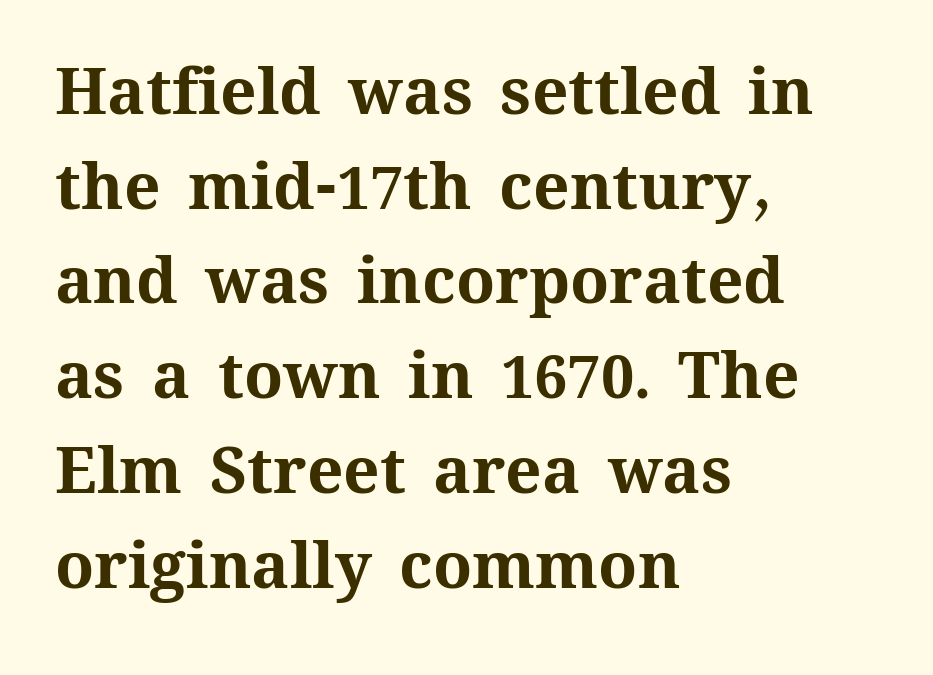
A classic flush-left, rag-right setting is used for this passage. Just letters on the line, the space beneath them empty. Proportional: the letters do not fall into vertical columns. Regular leading. You could call the tracking neutral — neither tight nor loose.
